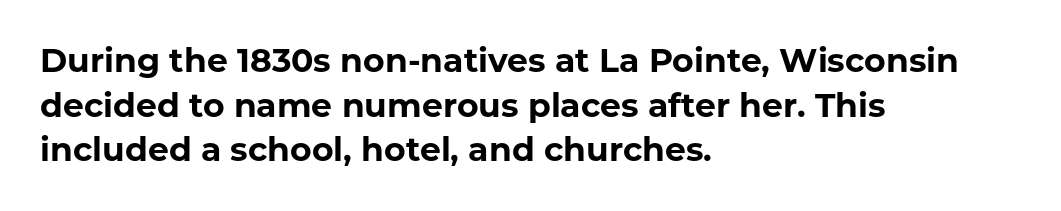
Typographically, this falls in the sans-serif category. Does extra space separate the letters? No, they use regular spacing. The zone under the glyphs is completely vacant. If you drew a line through each stem, it would be perfectly vertical. Note the varied advance widths — an 'i' is clearly narrower than an 'm'.
